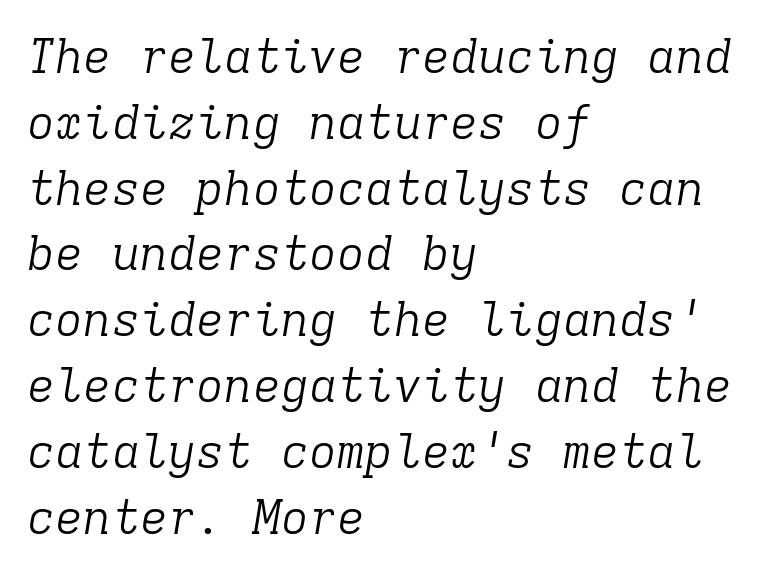
{"serif": "yes", "italic": "yes", "lean": "right", "slant_degrees": 9, "bold": "no", "weight": "light", "width": "normal", "stroke_contrast": "low", "x_height": "medium", "monospaced": "yes", "underline": "no", "align": "left", "line_spacing": "normal", "line_spacing_ratio": 1.4, "letter_spacing": "normal", "letter_spacing_em": 0.0, "glyph_px": 47}
